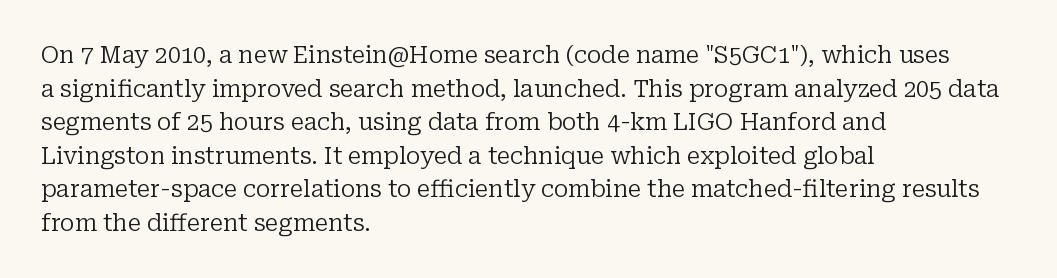
The image shows 23 px text type, upright; set left-aligned, normal line spacing (1.46x), normal letter spacing, not underlined.
